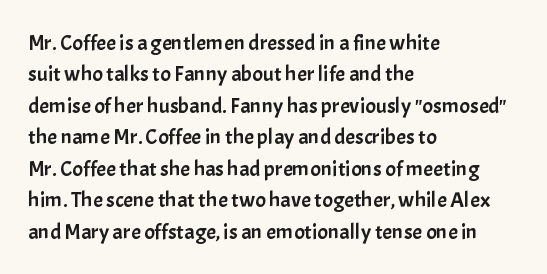
Q: Is the text italic (slanted)? A: No, it is upright.
Q: Is the text underlined? A: No.
Q: How is the paragraph aligned? A: Left-aligned.
Q: Is the spacing between letters normal or unusually wide? A: Normal.
Q: Is the spacing between lines tight, normal or loose? A: Normal.
